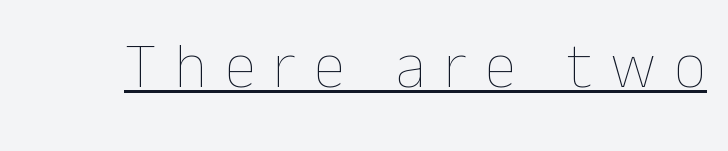
{"italic": "no", "bold": "no", "weight": "thin", "width": "normal", "stroke_contrast": "low", "x_height": "medium", "monospaced": "no", "underline": "yes", "letter_spacing": "wide", "letter_spacing_em": 0.28, "glyph_px": 64}
